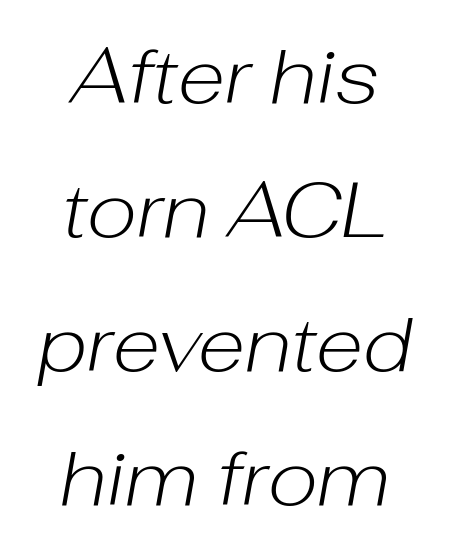
Look at the tracking — it's just the regular setting, nothing added. Weight: in the light-to-regular range. Check the space under the baseline: it is left empty. Do the characters align in a grid? No, the font is proportional. The font's italic variant was chosen for this text. The passage is arranged like a title page — every line centered.
